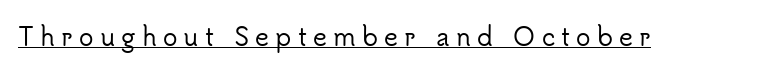
The image shows 24 px text type, upright; set unusually wide letter spacing (+0.26 em), underlined.
